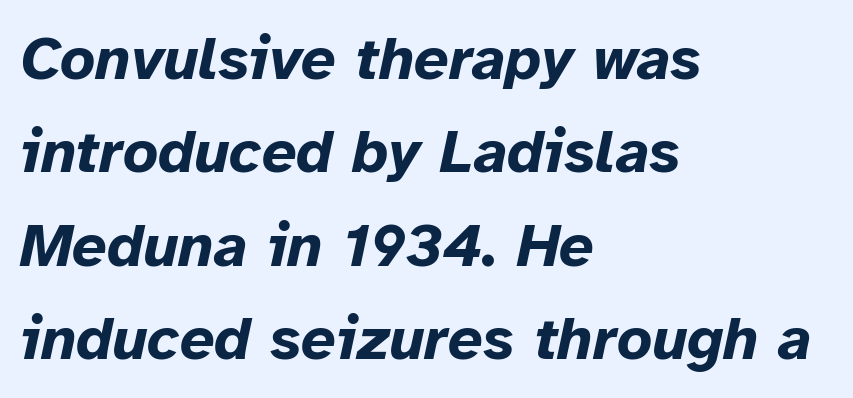
{"italic": "yes", "lean": "right", "slant_degrees": 12, "bold": "yes", "weight": "bold", "width": "normal", "stroke_contrast": "low", "x_height": "medium", "monospaced": "no", "underline": "no", "align": "left", "line_spacing": "normal", "line_spacing_ratio": 1.53, "letter_spacing": "normal", "letter_spacing_em": 0.0, "glyph_px": 61}
